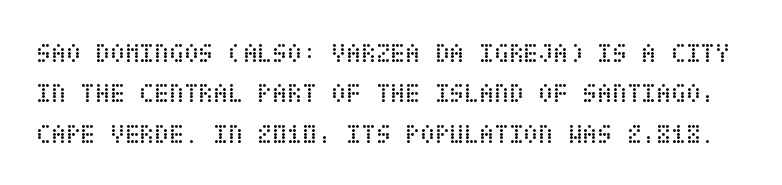
Q: Is the text bold? A: No.
Q: Is the text italic (slanted)? A: No, it is upright.
Q: Is the text underlined? A: No.
Q: Is the spacing between letters normal or unusually wide? A: Normal.
Q: Is the spacing between lines tight, normal or loose? A: Normal.
